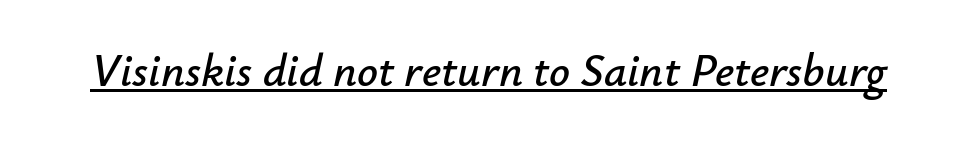
The image shows 46 px text type, italic (leaning right); set normal letter spacing, underlined; low stroke contrast and a small x-height.
